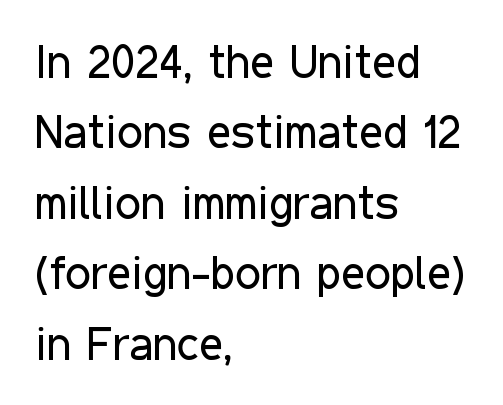
{"serif": "no", "italic": "no", "bold": "no", "weight": "regular", "width": "condensed", "stroke_contrast": "low", "x_height": "medium", "monospaced": "no", "underline": "no", "align": "left", "line_spacing": "normal", "line_spacing_ratio": 1.53, "letter_spacing": "normal", "letter_spacing_em": 0.0, "glyph_px": 46}
